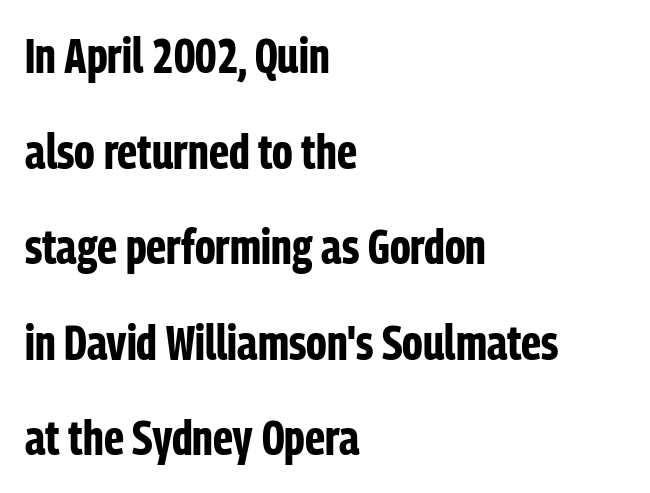
Every stem runs plumb, perpendicular to the baseline. The compositor pushed each line to the left boundary. Caption: bold face, heavy strokes. The passage shown is typeset with a sans-serif family.
